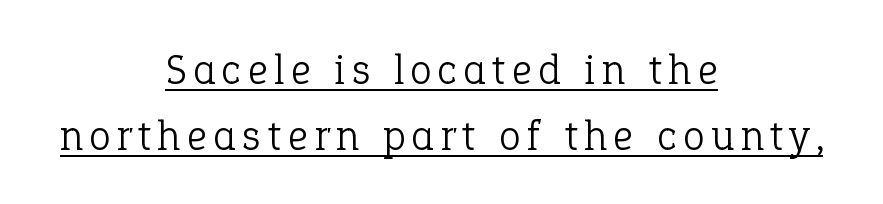
{"serif": "yes", "italic": "no", "bold": "no", "weight": "light", "width": "normal", "stroke_contrast": "low", "x_height": "medium", "monospaced": "no", "underline": "yes", "align": "center", "line_spacing": "normal", "line_spacing_ratio": 1.53, "glyph_px": 43}
